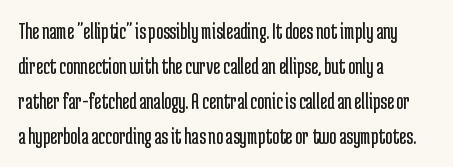
The image shows 24 px text type, upright; set left-aligned, normal line spacing (1.46x), normal letter spacing, not underlined.
